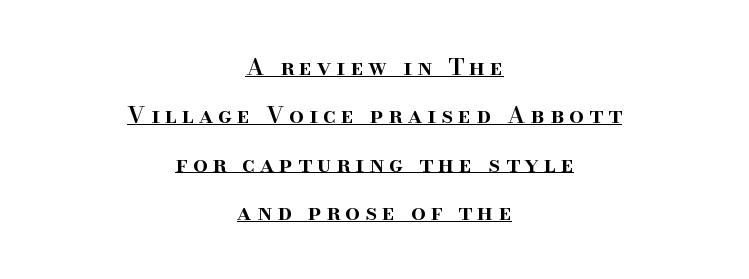
Short and long lines alike share a common midpoint. The rendering inserts visible extra space after every character. Vertical spacing — loose. Decoration check: the copy is underlined. Posture: upright roman. The strokes are fattened partway — semibold, not bold.
